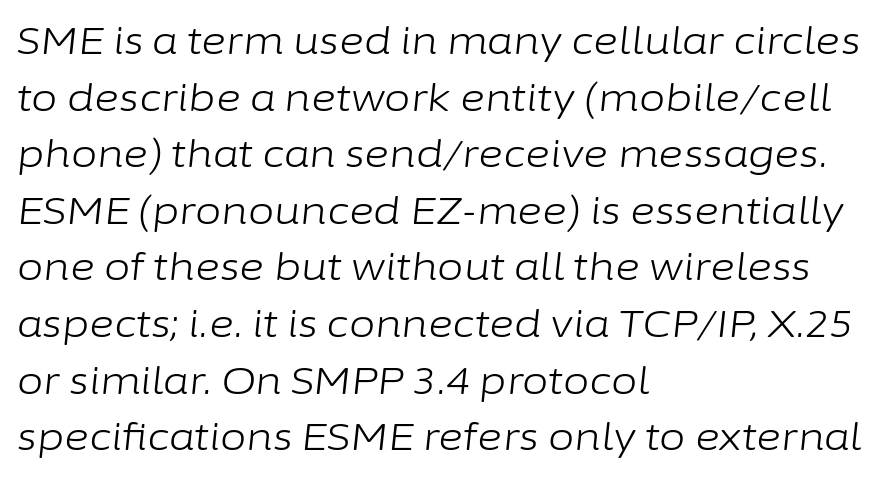
Q: Is the text bold? A: No.
Q: Is the text italic (slanted)? A: Yes, it leans right by about 6 degrees.
Q: Is the text underlined? A: No.
Q: How is the paragraph aligned? A: Left-aligned.
Q: Is the spacing between letters normal or unusually wide? A: Normal.
Q: Is the spacing between lines tight, normal or loose? A: Normal.
Q: Width (condensed, normal, or wide)? A: Normal.
Q: Stroke contrast? A: Low.
Q: x-height? A: Medium.
Q: Monospaced? A: No.
